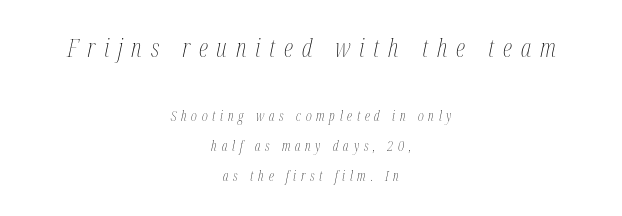
Q: Is the text bold? A: No.
Q: Is the text italic (slanted)? A: Yes, it leans right by about 12 degrees.
Q: Is the text underlined? A: No.
Q: How is the paragraph aligned? A: Centered.
Q: Is the spacing between letters normal or unusually wide? A: Unusually wide.
Q: Is the spacing between lines tight, normal or loose? A: Loose.
Q: Which block of text is set in a larger size, the first (top) or the second (bottom)? A: The first (top) one.
